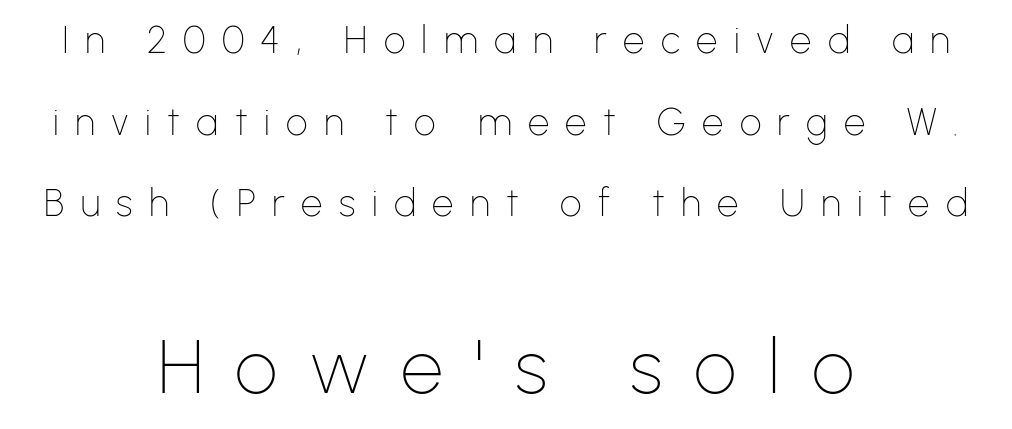
Weight: not bold — regular or lighter. Designer's note — italics off, roman on. Someone cranked the tracking dial way up on this one. The face used here is a sans, in the tradition of grotesques and geometrics.
